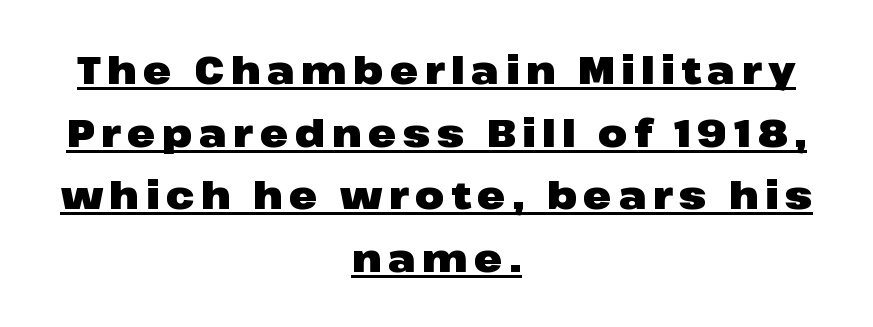
Reading down the column, the eye jumps a familiar distance to each next line. Summary of weight: heavy, a full bold. Is there an underline? Yes — a line sits under the letters. Style check: upright.
